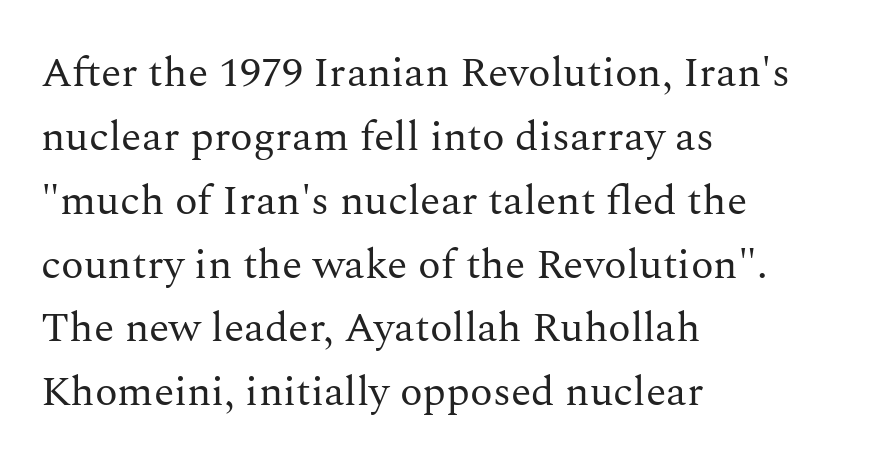
Weight: regular or lighter. The space directly below the letters is spotless. The font's upright variant was chosen for this text. Honestly, the row spacing looks completely unremarkable.
